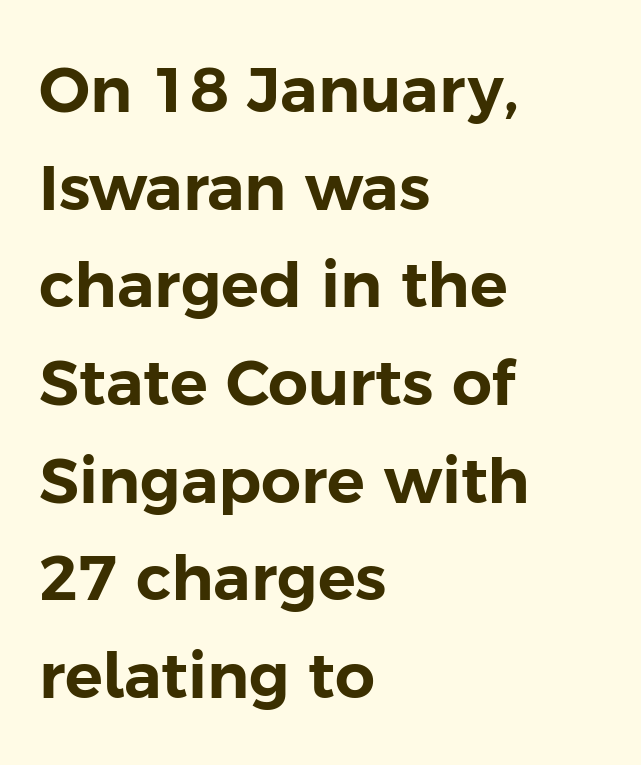
{"serif": "no", "italic": "no", "width": "normal", "stroke_contrast": "low", "x_height": "medium", "monospaced": "no", "underline": "no", "align": "left", "line_spacing": "normal", "line_spacing_ratio": 1.55, "letter_spacing": "normal", "letter_spacing_em": 0.0, "glyph_px": 63}
